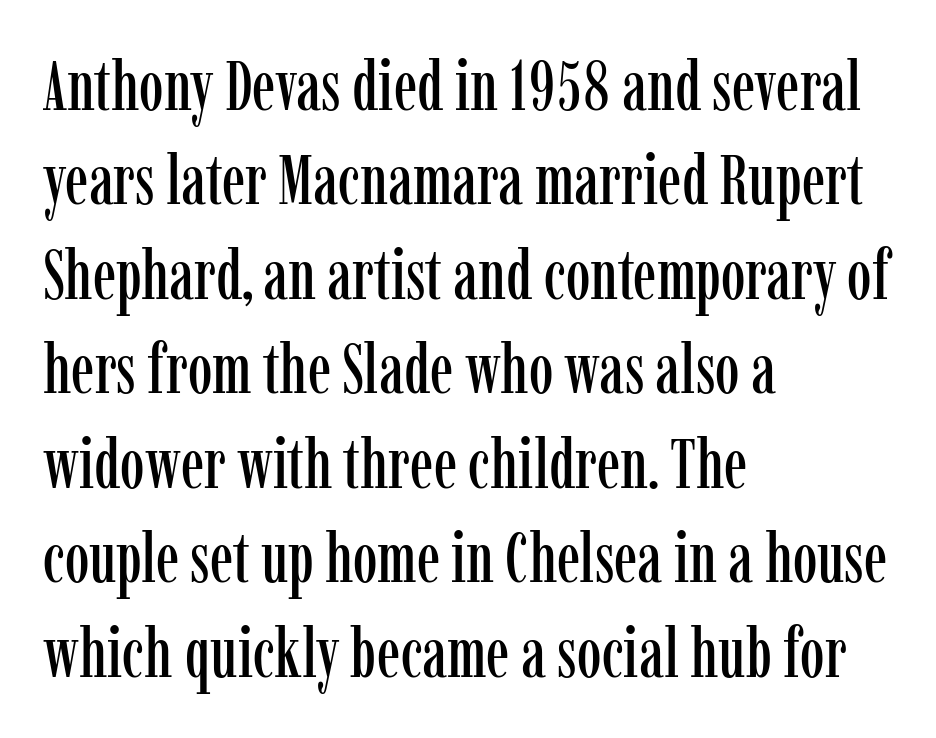
{"serif": "yes", "italic": "no", "width": "condensed", "stroke_contrast": "low", "x_height": "medium", "monospaced": "no", "underline": "no", "align": "left", "line_spacing": "normal", "line_spacing_ratio": 1.35, "letter_spacing": "normal", "letter_spacing_em": 0.0, "glyph_px": 70}
